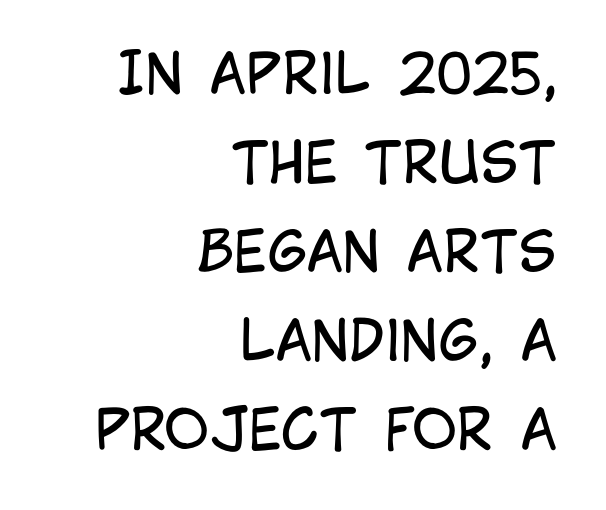
The image shows 55 px regular-weight, condensed sans-serif type, upright; set right-aligned, normal line spacing (1.62x), normal letter spacing, not underlined; low stroke contrast and a large x-height.
